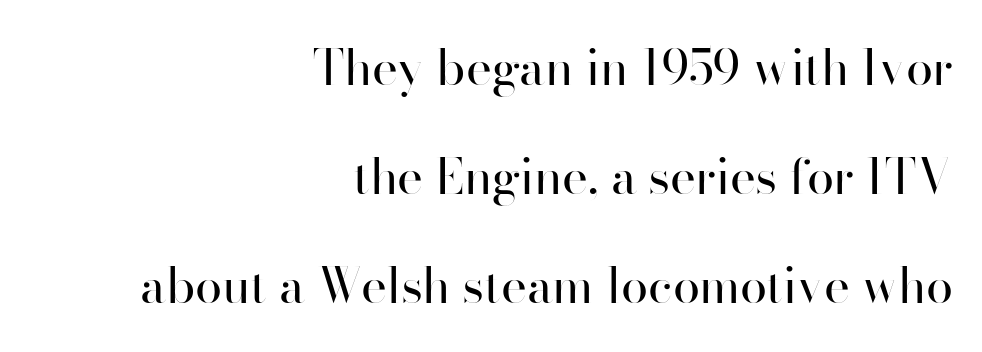
{"serif": "no", "italic": "no", "bold": "no", "weight": "regular", "width": "normal", "stroke_contrast": "high", "x_height": "small", "monospaced": "no", "underline": "no", "align": "right", "line_spacing": "loose", "line_spacing_ratio": 2.22, "letter_spacing": "normal", "letter_spacing_em": 0.0, "glyph_px": 49}
